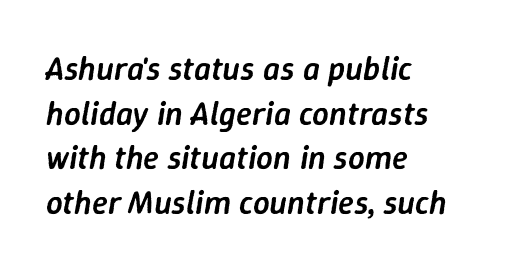
Slant detected: the letters are inclined. You could not count columns in this text — the font is proportionally spaced. I'd describe the lettering as semibold — firm but not a full bold. Visually the block forms a straight wall on the left and a jagged coastline on the right. The passage shown stacks its lines at a standard gap. Lines of text with bare space underneath.
